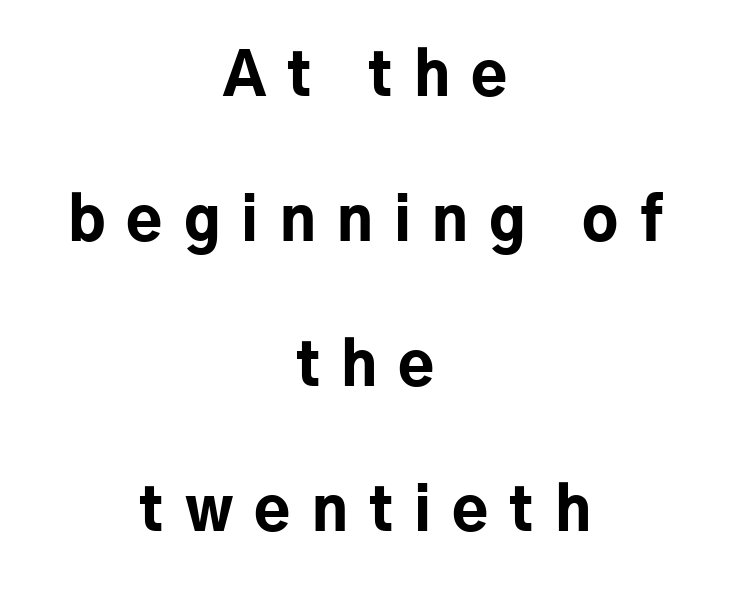
Q: Is the text bold? A: Yes.
Q: Is the text italic (slanted)? A: No, it is upright.
Q: Is the typeface a serif or a sans-serif typeface? A: Sans-serif.
Q: Is the text underlined? A: No.
Q: How is the paragraph aligned? A: Centered.
Q: Is the spacing between letters normal or unusually wide? A: Unusually wide.
Q: Is the spacing between lines tight, normal or loose? A: Loose.
Q: Width (condensed, normal, or wide)? A: Normal.
Q: Stroke contrast? A: Low.
Q: x-height? A: Medium.
Q: Monospaced? A: No.
